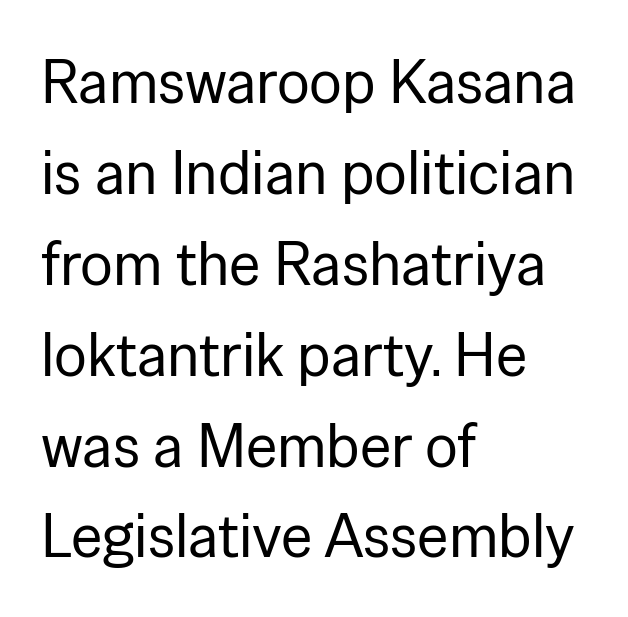
Short note: letters normally spaced. Teacher's note: observe the even left margin — that is flush-left alignment. A typesetter would call this leading conventional body-copy spacing. The type sits square on the baseline with zero lean.
